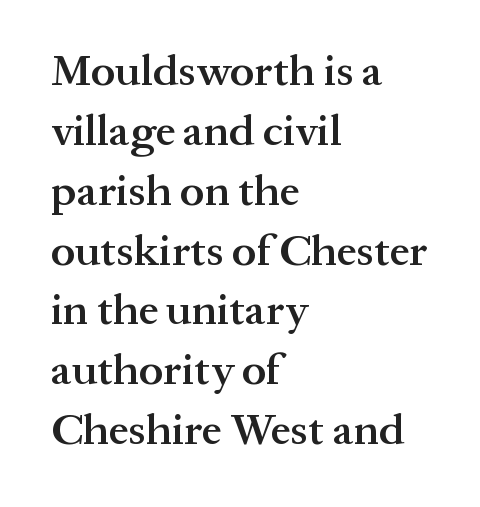
The image shows 44 px semibold serif type, upright; set left-aligned, normal line spacing (1.36x), normal letter spacing, not underlined; medium stroke contrast and a medium x-height.
